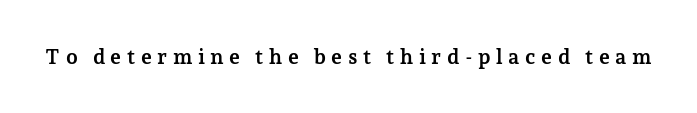
Q: Is the text bold? A: Yes.
Q: Is the text italic (slanted)? A: No, it is upright.
Q: Is the text underlined? A: No.
Q: Is the spacing between letters normal or unusually wide? A: Unusually wide.
